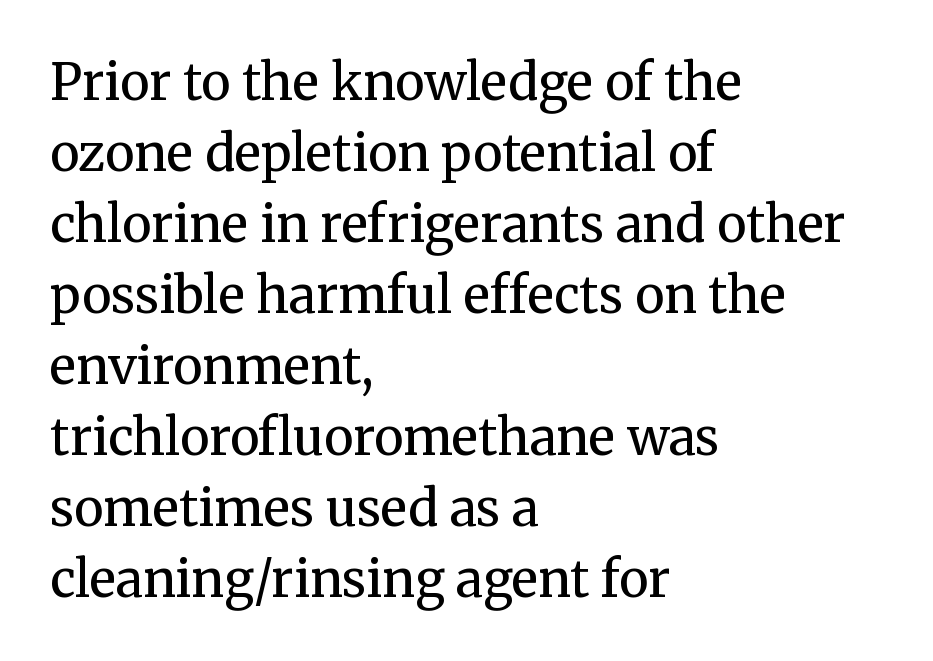
{"serif": "yes", "italic": "no", "bold": "no", "weight": "regular", "width": "normal", "stroke_contrast": "medium", "x_height": "medium", "monospaced": "no", "underline": "no", "align": "left", "line_spacing": "normal", "line_spacing_ratio": 1.42, "letter_spacing": "normal", "letter_spacing_em": 0.0, "glyph_px": 50}
